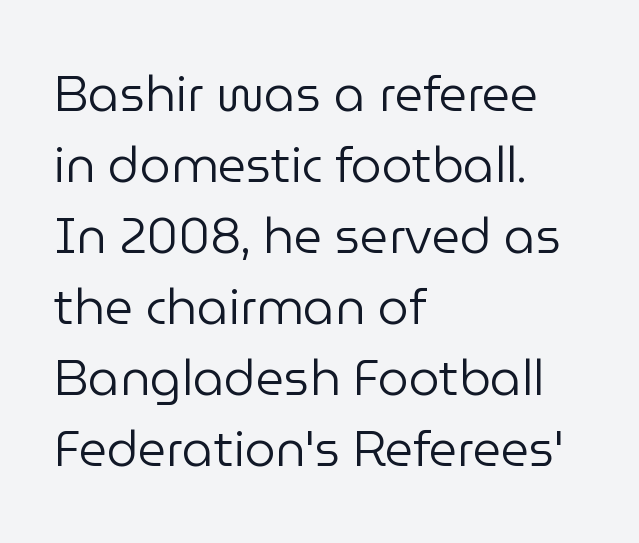
Students, observe: this is what conventionally led text looks like. Default kerning and tracking; the words read as compact shapes. A student would call this left alignment; a typographer would say flush left, rag right. Notice how the stems are strictly vertical — no italics here.
